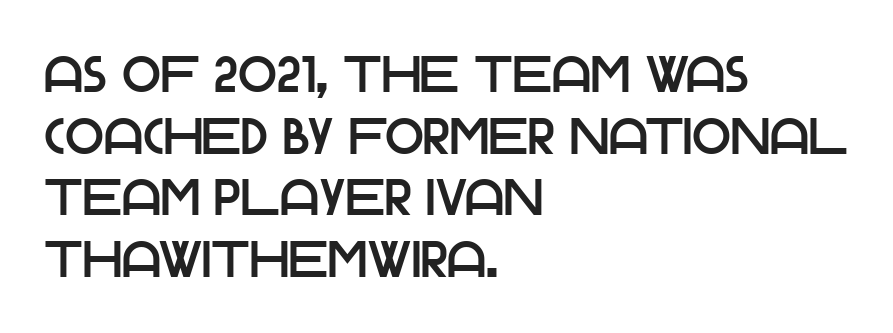
Q: Is the text italic (slanted)? A: No, it is upright.
Q: Is the typeface a serif or a sans-serif typeface? A: Sans-serif.
Q: Is the text underlined? A: No.
Q: How is the paragraph aligned? A: Left-aligned.
Q: Is the spacing between letters normal or unusually wide? A: Normal.
Q: Width (condensed, normal, or wide)? A: Normal.
Q: Stroke contrast? A: Low.
Q: x-height? A: Large.
Q: Monospaced? A: No.
